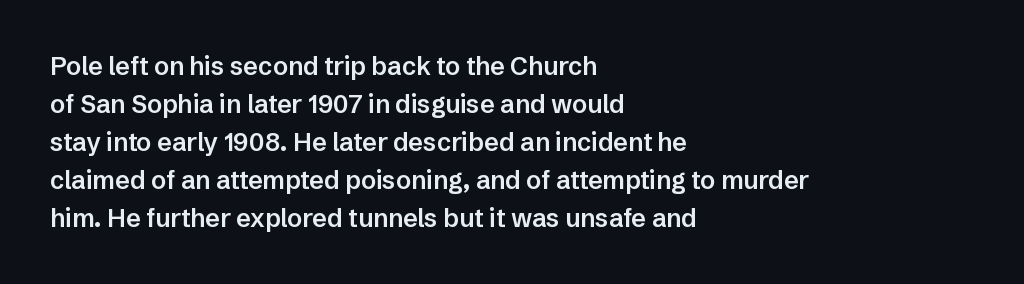
A roman cut, with each character standing at attention. The type is set solid horizontally, with unmodified tracking. These lines stack with their left ends in a neat column. Each glyph is drawn with semibold strokes, heavier than normal yet not fully bold.
